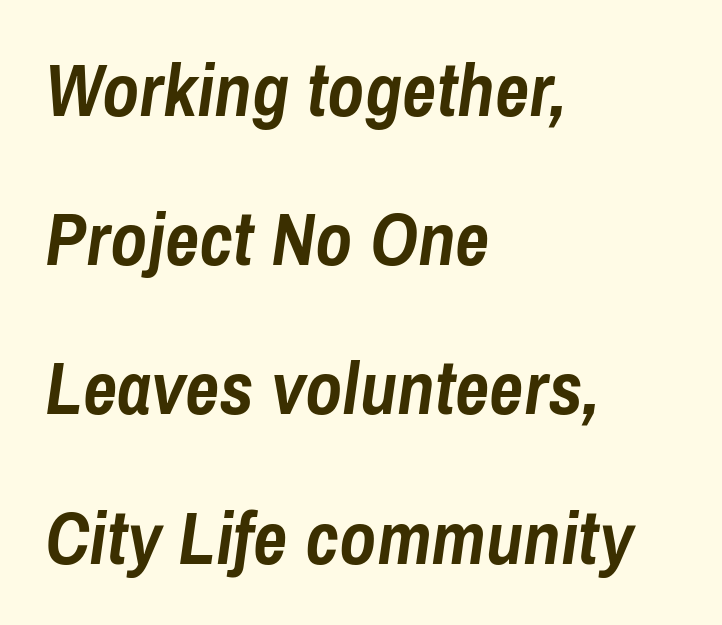
{"italic": "yes", "lean": "right", "slant_degrees": 8, "bold": "yes", "weight": "semibold", "width": "condensed", "stroke_contrast": "low", "x_height": "medium", "monospaced": "no", "underline": "no", "align": "left", "line_spacing": "loose", "line_spacing_ratio": 1.99, "letter_spacing": "normal", "letter_spacing_em": 0.0, "glyph_px": 75}
